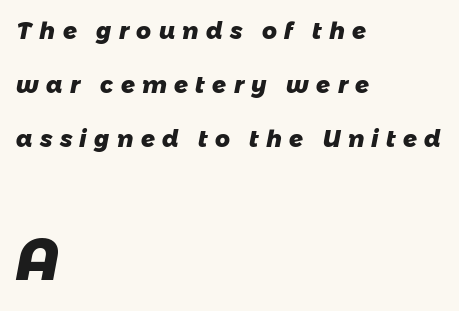
{"serif": "no", "bold": "yes", "weight": "heavy", "width": "normal", "stroke_contrast": "low", "x_height": "medium", "monospaced": "no", "underline": "no", "align": "left", "line_spacing": "loose", "line_spacing_ratio": 2.35, "letter_spacing": "wide", "letter_spacing_em": 0.32, "larger_block": "second", "size_ratio": 2.48, "glyph_px": 57}
